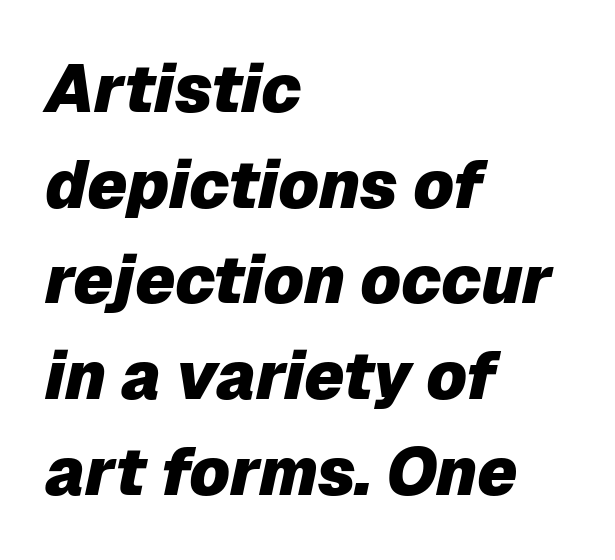
The image shows 66 px heavy type, italic (leaning right); set left-aligned, normal line spacing (1.45x), normal letter spacing, not underlined; low stroke contrast and a medium x-height.
